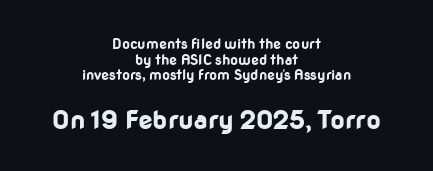
Q: Is the text bold? A: Yes.
Q: Is the text italic (slanted)? A: No, it is upright.
Q: Is the text underlined? A: No.
Q: How is the paragraph aligned? A: Centered.
Q: Is the spacing between letters normal or unusually wide? A: Normal.
Q: Is the spacing between lines tight, normal or loose? A: Tight.
Q: Which block of text is set in a larger size, the first (top) or the second (bottom)? A: The second (bottom) one.
